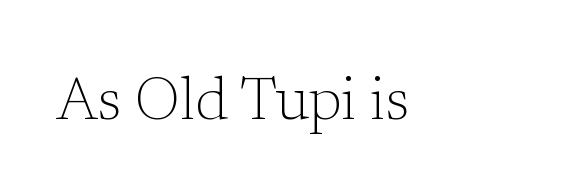
Q: Is the text bold? A: No.
Q: Is the text italic (slanted)? A: No, it is upright.
Q: Is the typeface a serif or a sans-serif typeface? A: Serif.
Q: Is the text underlined? A: No.
Q: Is the spacing between letters normal or unusually wide? A: Normal.
Q: Width (condensed, normal, or wide)? A: Normal.
Q: Stroke contrast? A: Low.
Q: x-height? A: Medium.
Q: Monospaced? A: No.
